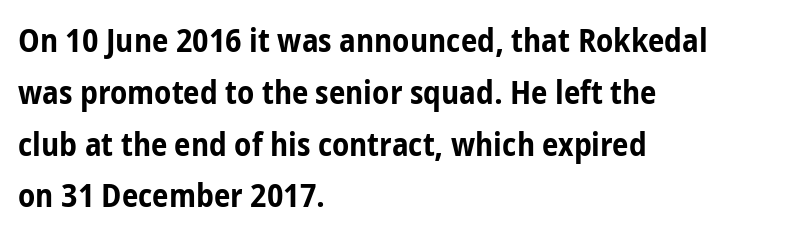
Q: Is the text bold? A: Yes.
Q: Is the text italic (slanted)? A: No, it is upright.
Q: Is the typeface a serif or a sans-serif typeface? A: Sans-serif.
Q: Is the text underlined? A: No.
Q: How is the paragraph aligned? A: Left-aligned.
Q: Is the spacing between letters normal or unusually wide? A: Normal.
Q: Is the spacing between lines tight, normal or loose? A: Normal.
Q: Width (condensed, normal, or wide)? A: Condensed.
Q: Stroke contrast? A: Low.
Q: x-height? A: Medium.
Q: Monospaced? A: No.
